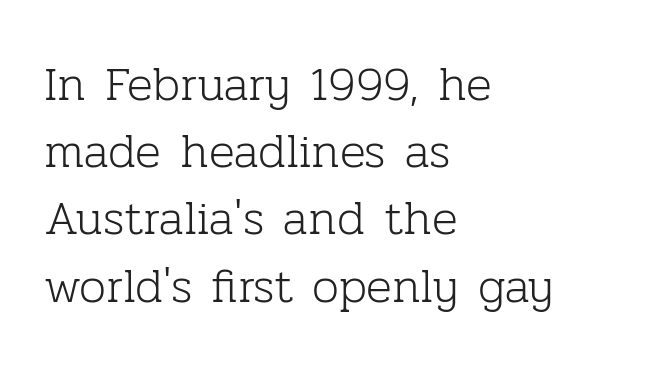
Horizontal alignment here is leftward, the default for most running prose. Serifs: yes, visible at the terminals of the letterforms. The font's upright variant was chosen for this text. Underline: absent.
